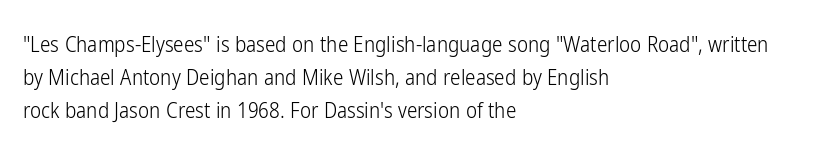
The image shows 21 px text type, upright; set left-aligned, normal line spacing (1.57x), normal letter spacing, not underlined.
